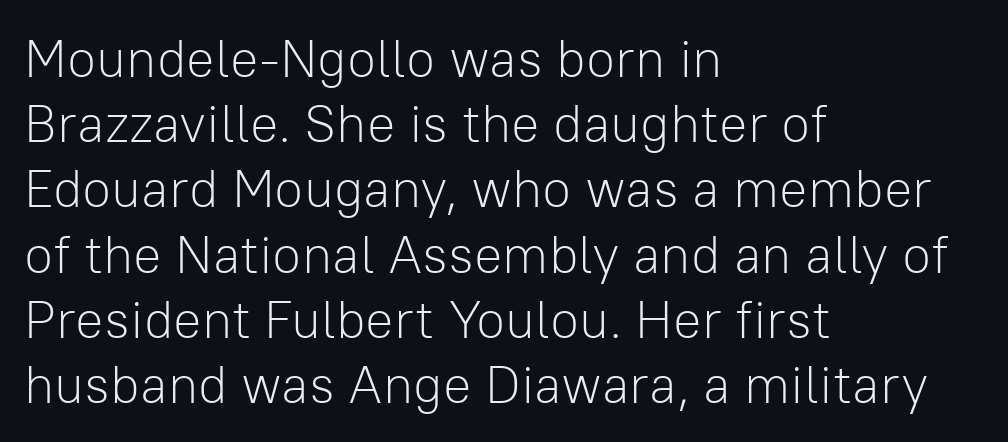
Q: Is the text bold? A: No.
Q: Is the text italic (slanted)? A: No, it is upright.
Q: Is the typeface a serif or a sans-serif typeface? A: Sans-serif.
Q: Is the text underlined? A: No.
Q: How is the paragraph aligned? A: Left-aligned.
Q: Is the spacing between letters normal or unusually wide? A: Normal.
Q: Width (condensed, normal, or wide)? A: Normal.
Q: Stroke contrast? A: Low.
Q: x-height? A: Medium.
Q: Monospaced? A: No.
